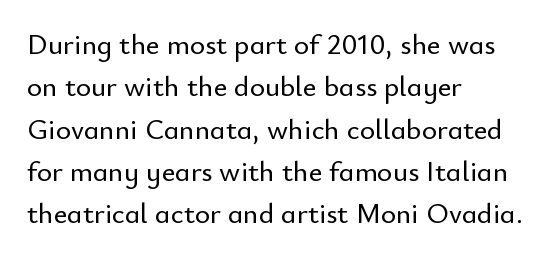
The image shows 29 px sans-serif type, upright; set left-aligned, normal line spacing (1.46x), normal letter spacing, not underlined; low stroke contrast and a small x-height.
